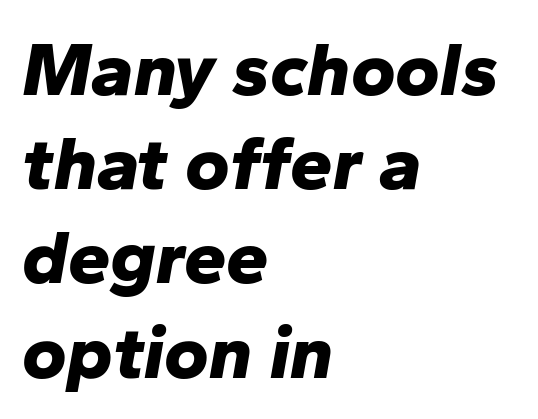
Q: Is the text bold? A: Yes.
Q: Is the text italic (slanted)? A: Yes, it leans right by about 10 degrees.
Q: Is the text underlined? A: No.
Q: How is the paragraph aligned? A: Left-aligned.
Q: Is the spacing between letters normal or unusually wide? A: Normal.
Q: Width (condensed, normal, or wide)? A: Normal.
Q: Stroke contrast? A: Low.
Q: x-height? A: Medium.
Q: Monospaced? A: No.
